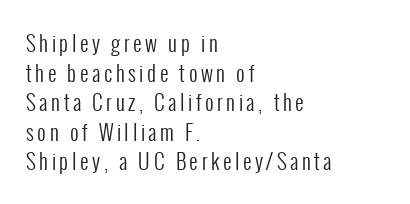
Unlike italic type, these characters show no tilt at all. This rendering features lettering with no underline. The block of text has a typical density, with ordinary space between rows. Is the block centered? No — it sits flush against the left margin. No heavy texture on the line: the type isn't bold.
